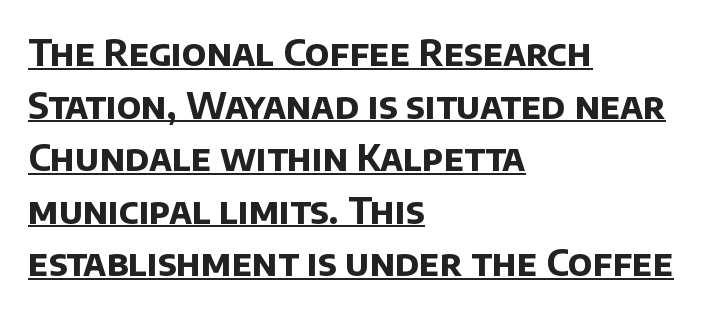
{"serif": "no", "bold": "yes", "weight": "bold", "width": "normal", "stroke_contrast": "low", "x_height": "large", "monospaced": "no", "underline": "yes", "align": "left", "line_spacing": "normal", "line_spacing_ratio": 1.46, "letter_spacing": "normal", "letter_spacing_em": 0.0, "glyph_px": 36}
